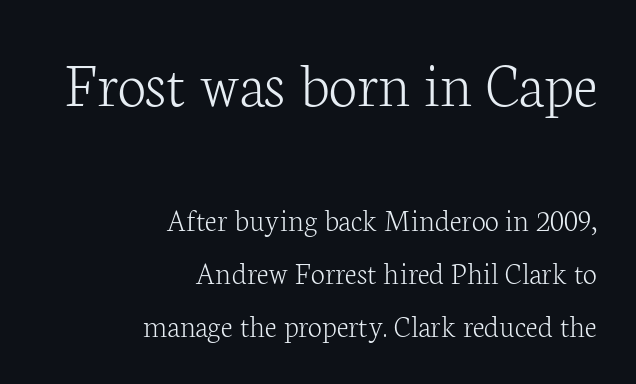
{"serif": "yes", "italic": "no", "bold": "no", "weight": "light", "width": "normal", "stroke_contrast": "low", "x_height": "medium", "monospaced": "no", "underline": "no", "align": "right", "line_spacing": "normal", "line_spacing_ratio": 1.65, "letter_spacing": "normal", "letter_spacing_em": 0.0, "larger_block": "first", "size_ratio": 2.03, "glyph_px": 65}
